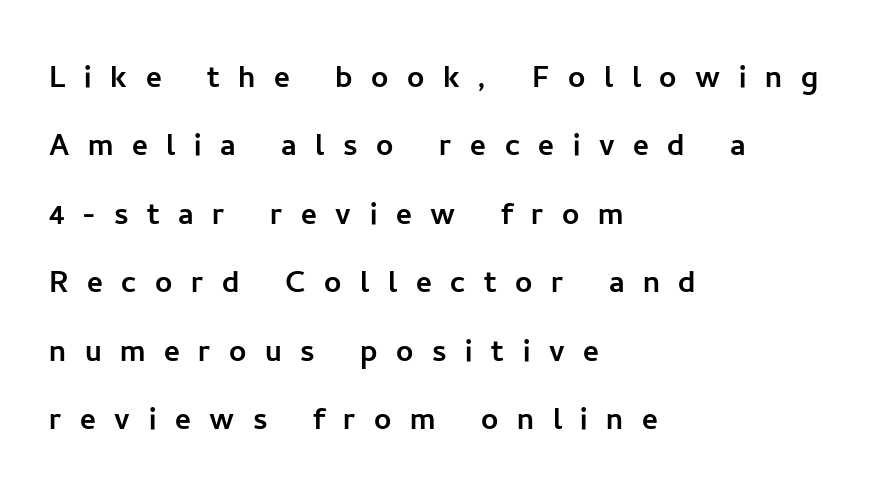
Unlike a traditional serif, this face leaves its strokes unadorned. The letters advance in unequal steps, a hallmark of proportional type. The strip under each line holds only bare page. How are the letters spaced? Widely, with obvious added tracking.
